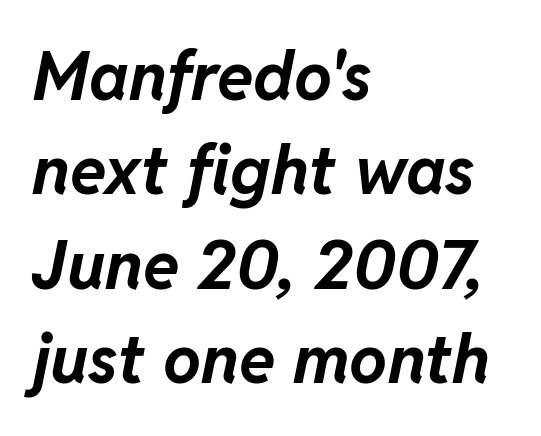
Q: Is the text bold? A: Yes.
Q: Is the text italic (slanted)? A: Yes, it leans right by about 11 degrees.
Q: Is the text underlined? A: No.
Q: How is the paragraph aligned? A: Left-aligned.
Q: Is the spacing between letters normal or unusually wide? A: Normal.
Q: Is the spacing between lines tight, normal or loose? A: Normal.
Q: Width (condensed, normal, or wide)? A: Normal.
Q: Stroke contrast? A: Low.
Q: x-height? A: Medium.
Q: Monospaced? A: No.
